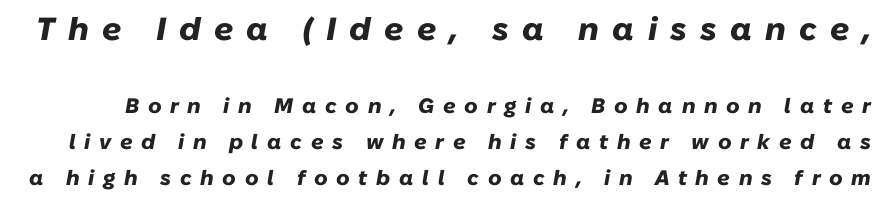
{"italic": "yes", "lean": "right", "slant_degrees": 10, "bold": "yes", "weight": "heavy", "width": "normal", "stroke_contrast": "low", "x_height": "medium", "monospaced": "no", "underline": "no", "line_spacing_ratio": 1.72, "letter_spacing": "wide", "letter_spacing_em": 0.41, "larger_block": "first", "size_ratio": 1.52, "glyph_px": 32}
